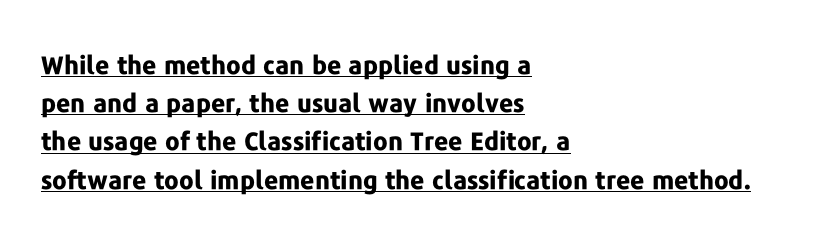
The image shows 25 px bold type, upright; set left-aligned, normal line spacing (1.53x), normal letter spacing, underlined.
